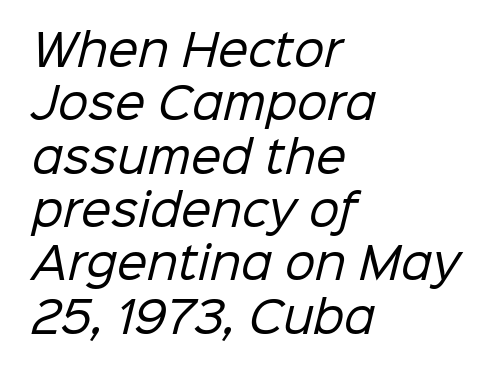
Q: Is the text bold? A: No.
Q: Is the typeface a serif or a sans-serif typeface? A: Sans-serif.
Q: Is the text underlined? A: No.
Q: How is the paragraph aligned? A: Left-aligned.
Q: Is the spacing between letters normal or unusually wide? A: Normal.
Q: Width (condensed, normal, or wide)? A: Normal.
Q: Stroke contrast? A: Low.
Q: x-height? A: Medium.
Q: Monospaced? A: No.
